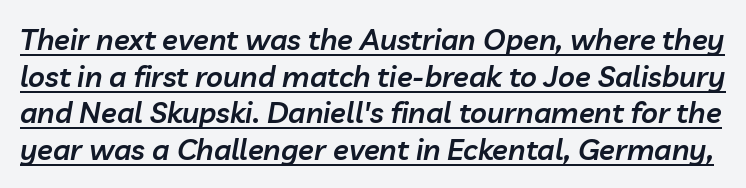
Q: Is the text bold? A: Semi-bold.
Q: Is the text italic (slanted)? A: Yes, it leans right by about 10 degrees.
Q: Is the text underlined? A: Yes.
Q: Is the spacing between letters normal or unusually wide? A: Normal.
Q: Is the spacing between lines tight, normal or loose? A: Normal.
Q: Width (condensed, normal, or wide)? A: Normal.
Q: Stroke contrast? A: Low.
Q: x-height? A: Medium.
Q: Monospaced? A: No.
